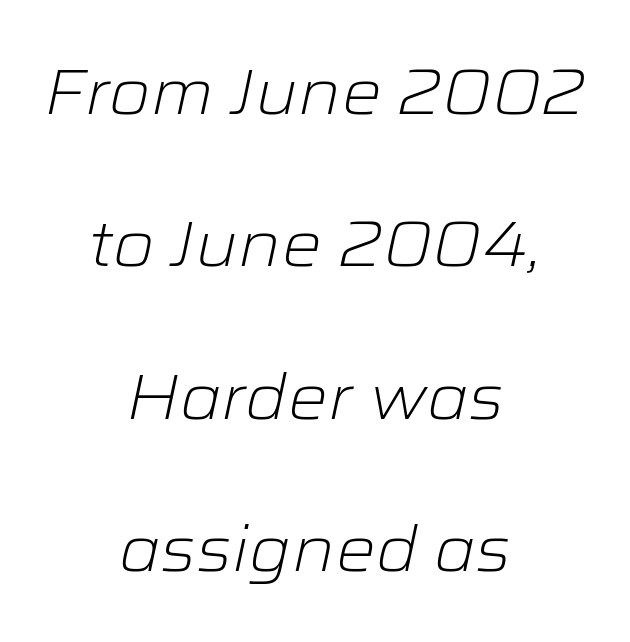
Q: Is the text bold? A: No.
Q: Is the text italic (slanted)? A: Yes, it leans right by about 12 degrees.
Q: Is the text underlined? A: No.
Q: How is the paragraph aligned? A: Centered.
Q: Is the spacing between letters normal or unusually wide? A: Normal.
Q: Is the spacing between lines tight, normal or loose? A: Loose.
Q: Width (condensed, normal, or wide)? A: Wide.
Q: Stroke contrast? A: Low.
Q: x-height? A: Medium.
Q: Monospaced? A: No.
